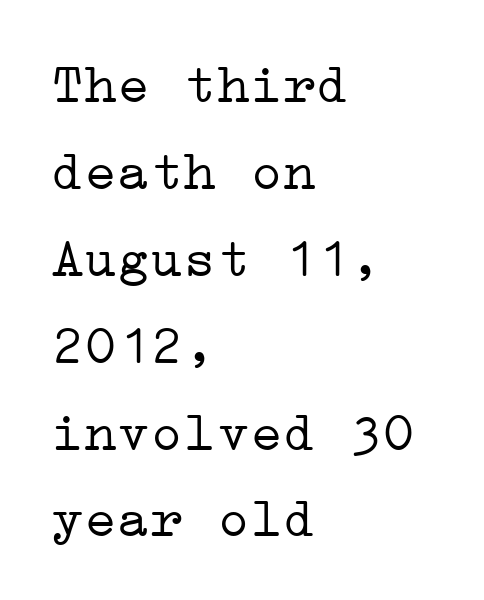
The image shows 55 px light, wide serif type, upright; set left-aligned, normal line spacing (1.58x), normal letter spacing, not underlined; low stroke contrast and a medium x-height.
